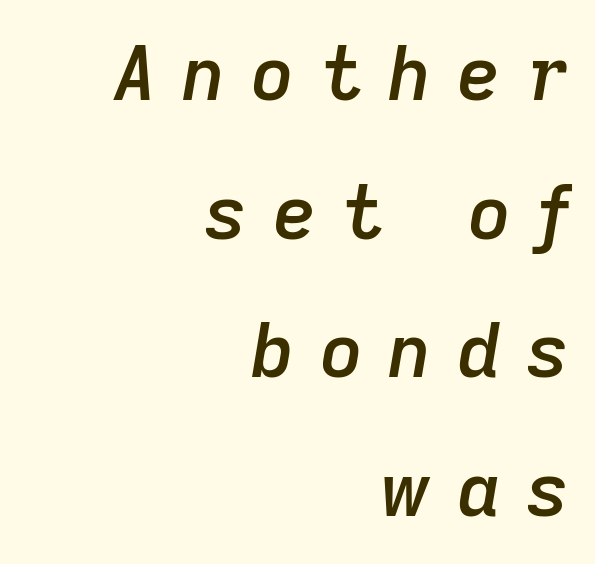
{"italic": "yes", "lean": "right", "slant_degrees": 9, "bold": "semi", "weight": "semibold", "width": "normal", "stroke_contrast": "low", "x_height": "medium", "monospaced": "no", "underline": "no", "align": "right", "line_spacing_ratio": 1.85, "letter_spacing": "wide", "letter_spacing_em": 0.34, "glyph_px": 75}
